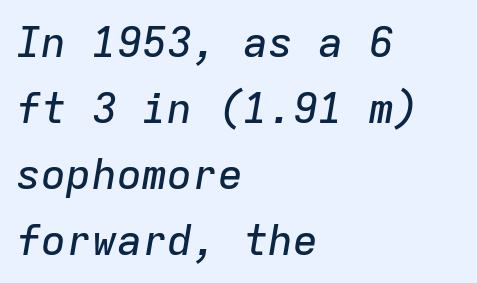
The image shows 42 px text type, italic (leaning right), monospaced; set left-aligned, normal line spacing (1.57x), normal letter spacing, not underlined; low stroke contrast and a medium x-height.
